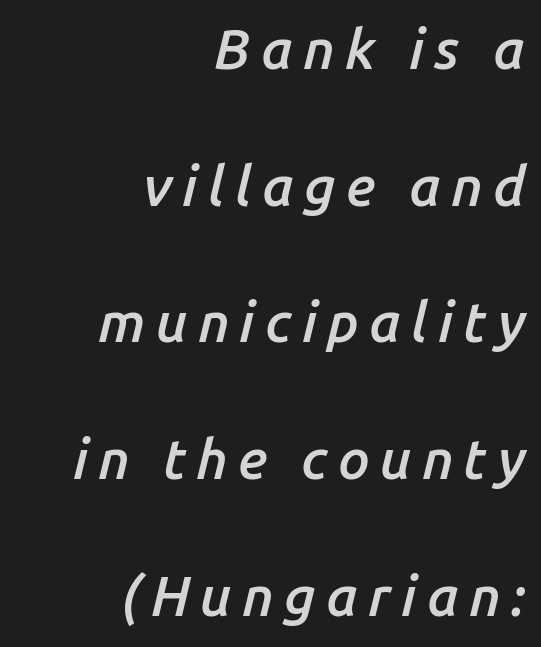
Q: Is the text bold? A: Semi-bold.
Q: Is the text italic (slanted)? A: Yes, it leans right by about 14 degrees.
Q: Is the text underlined? A: No.
Q: How is the paragraph aligned? A: Right-aligned.
Q: Is the spacing between lines tight, normal or loose? A: Loose.
Q: Width (condensed, normal, or wide)? A: Normal.
Q: Stroke contrast? A: Low.
Q: x-height? A: Medium.
Q: Monospaced? A: No.
